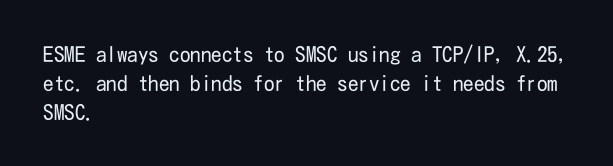
The image shows 21 px text type, upright; set left-aligned, normal line spacing (1.37x), normal letter spacing, not underlined.
